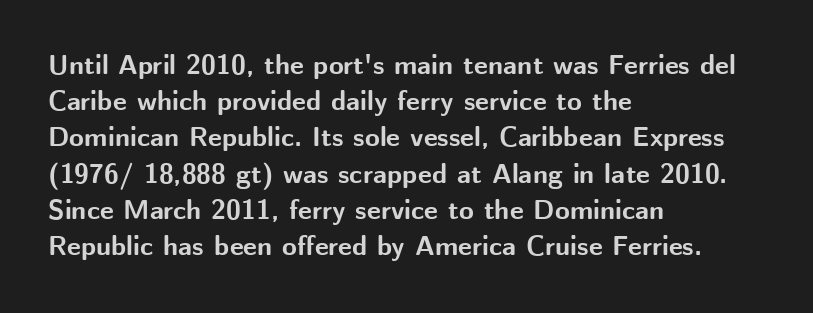
The image shows 27 px bold type, upright; set left-aligned, normal line spacing (1.34x), normal letter spacing, not underlined.
